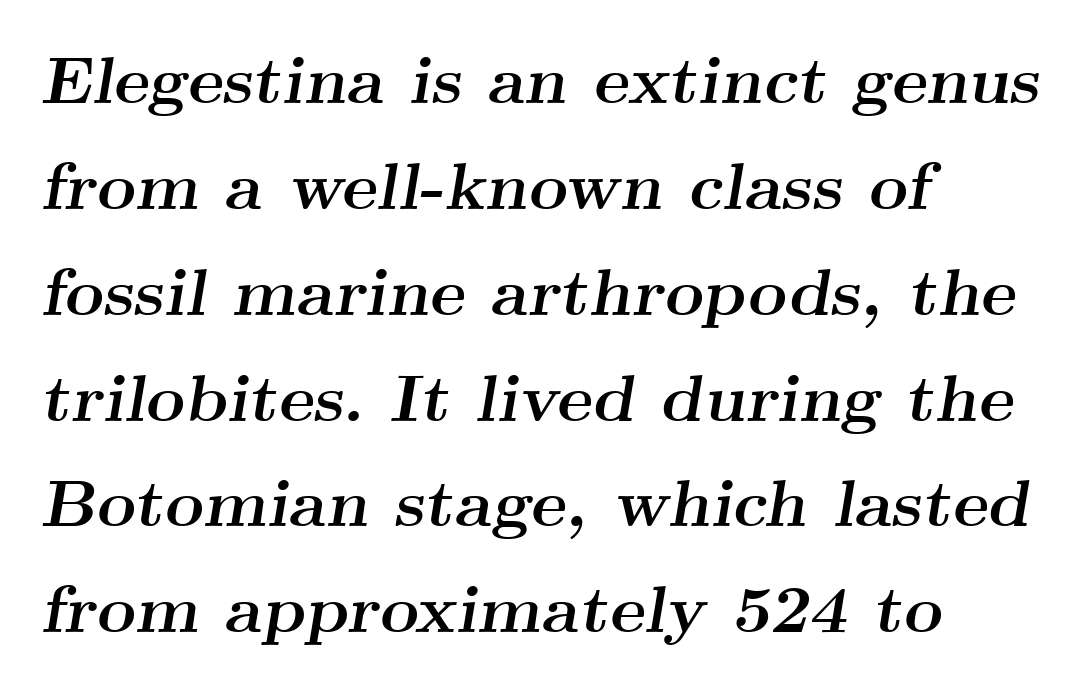
The image shows 67 px semibold, wide serif type, italic (leaning right); set left-aligned, normal line spacing (1.58x), normal letter spacing, not underlined; medium stroke contrast and a small x-height.
